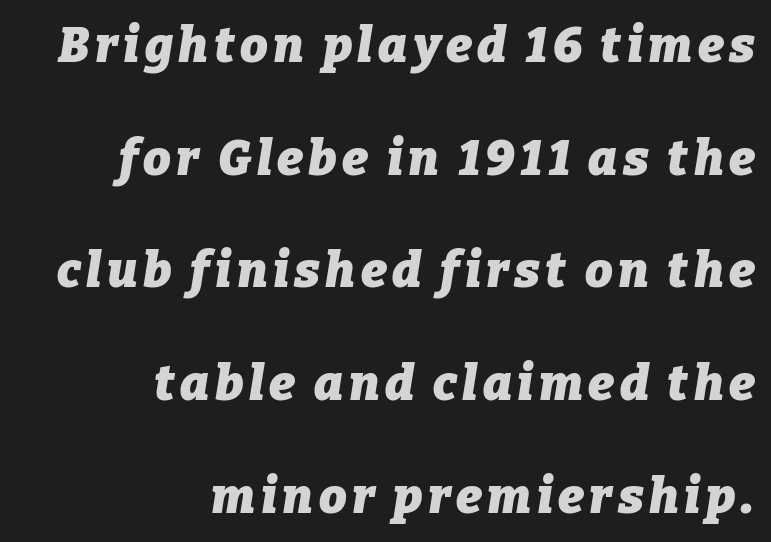
Which margin do the lines hug? The right one — the left edge is uneven. Any mark beneath the type? The region is blank. These lines stand farther apart than default settings would place them. Slanted lettering throughout. The sample has been set heavy, in full bold. Note the varied advance widths — an 'i' is clearly narrower than an 'm'.
